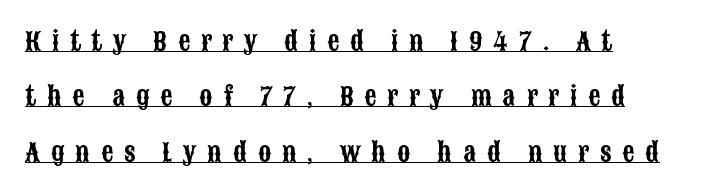
Has an underline been added? It has. This sample uses expanded letter spacing, leaving extra air between glyphs. Quick note: interline space is abundant. Rendered with straight, roman letterforms. If you drew a ruler down the left edge, every line would touch it.
